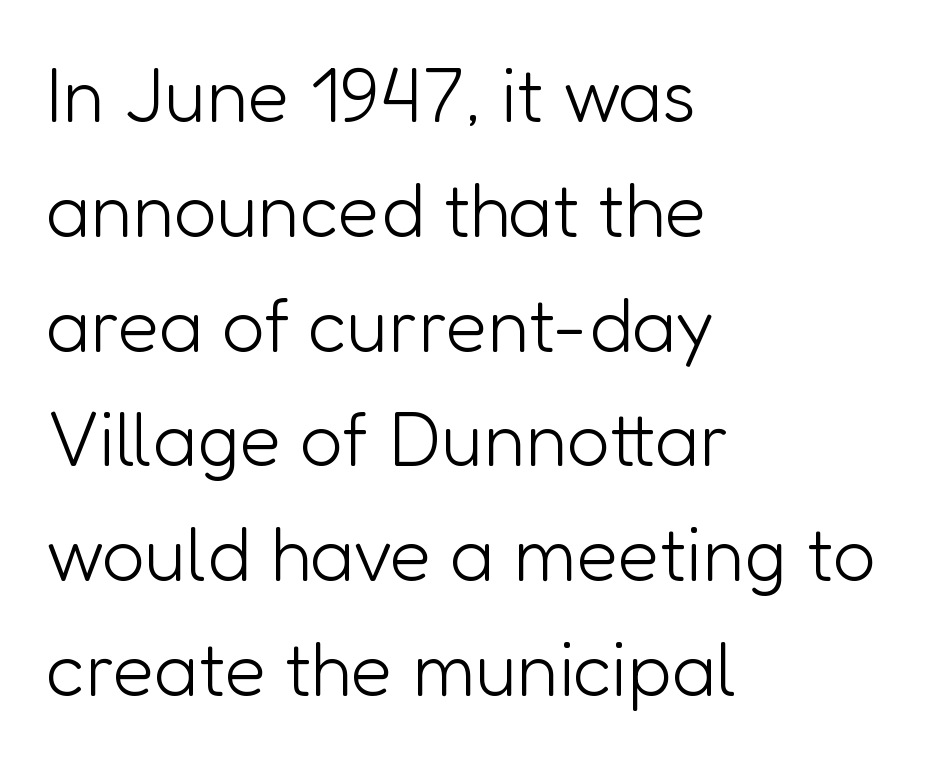
{"serif": "no", "italic": "no", "bold": "no", "weight": "light", "width": "normal", "stroke_contrast": "low", "x_height": "medium", "monospaced": "no", "underline": "no", "align": "left", "line_spacing": "normal", "line_spacing_ratio": 1.51, "letter_spacing": "normal", "letter_spacing_em": 0.0, "glyph_px": 76}
